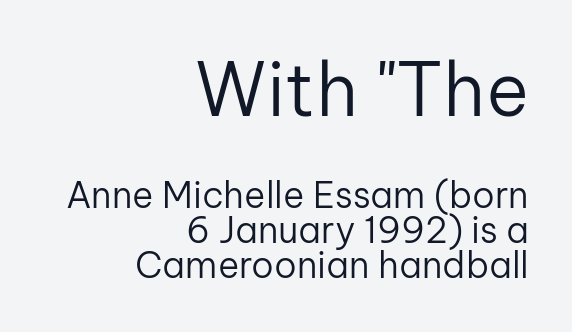
A quiet, ordinary-to-light weight characterises the typeface. No feet cap the strokes, marking this as sans-serif type. The lettering stays uniformly vertical, giving the passage a roman look. The words here are not underlined.
